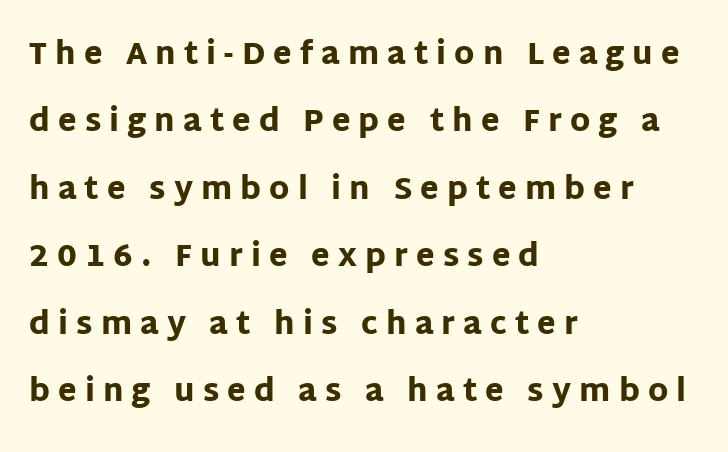
A typesetter would call this proportional, since set widths differ per character. The tracking jumps out immediately: characters are airy and widely separated. The line-height multiplier appears high, well above default. The passage shown is emphatically bold. No feet cap the strokes, marking this as sans-serif type.
